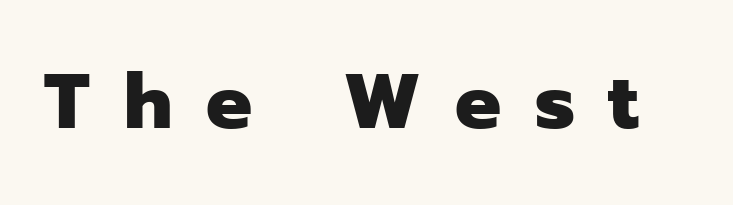
{"serif": "no", "italic": "no", "bold": "yes", "weight": "heavy", "width": "normal", "stroke_contrast": "low", "x_height": "medium", "monospaced": "no", "underline": "no", "letter_spacing": "wide", "letter_spacing_em": 0.44, "glyph_px": 77}
